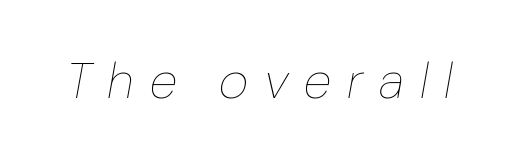
The tracking jumps out immediately: characters are airy and widely separated. Is this a fixed-width face? No — the glyphs have proportional, varying widths. The strokes carry an ordinary text weight at most. Anything drawn beneath the words? Only blank space. Designer's note — italics engaged.
